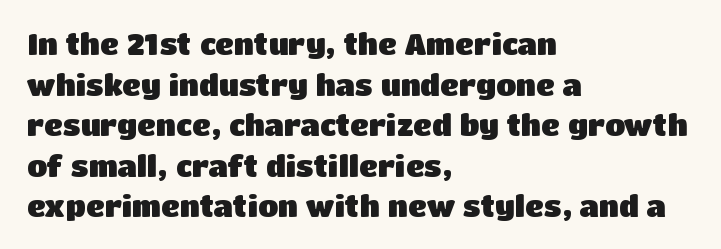
The typography opts for an upright posture over an oblique one. These lines are rendered in a variable-pitch font. Vertically, the passage feels balanced, rows spaced as you'd expect. No word sits above an underline. A classic flush-left, rag-right setting is used for this passage.
